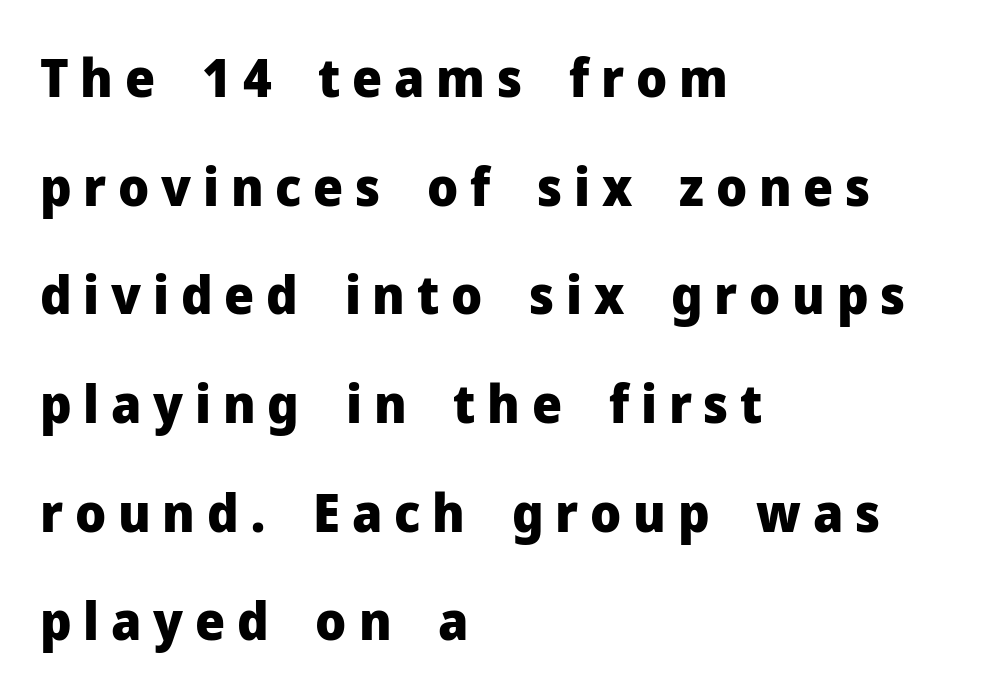
The image shows 53 px heavy sans-serif type, upright; set left-aligned, loose line spacing (2.05x), unusually wide letter spacing (+0.22 em), not underlined; low stroke contrast and a medium x-height.
